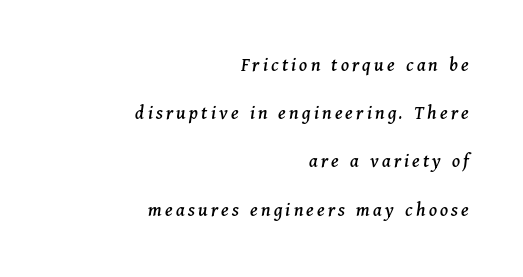
{"italic": "yes", "lean": "right", "slant_degrees": 11, "underline": "no", "align": "right", "line_spacing": "loose", "line_spacing_ratio": 2.41, "glyph_px": 20}
